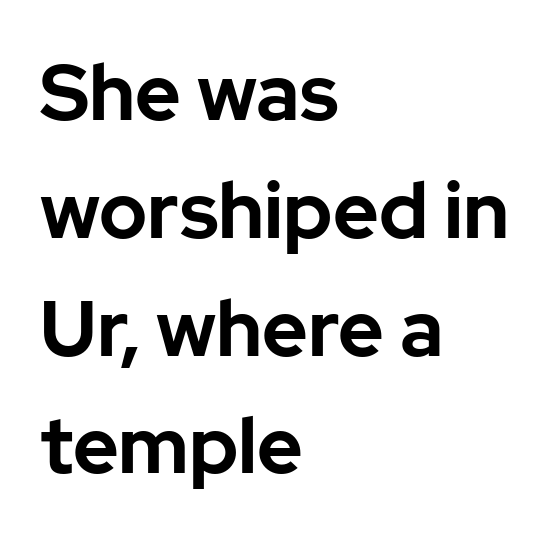
{"serif": "no", "italic": "no", "bold": "yes", "weight": "bold", "width": "normal", "stroke_contrast": "low", "x_height": "medium", "monospaced": "no", "underline": "no", "align": "left", "line_spacing": "normal", "line_spacing_ratio": 1.51, "letter_spacing": "normal", "letter_spacing_em": 0.0, "glyph_px": 78}
